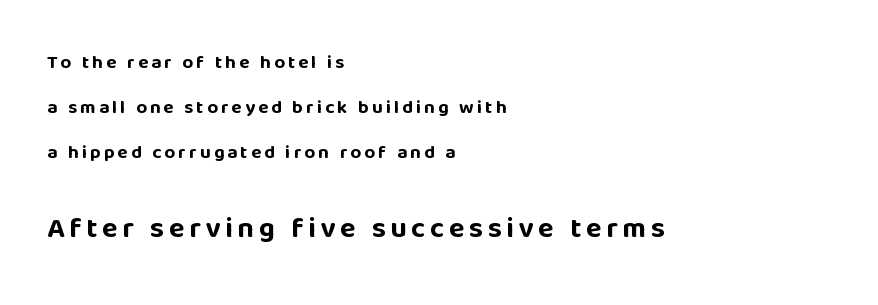
Q: Is the text bold? A: Yes.
Q: Is the text italic (slanted)? A: No, it is upright.
Q: Is the typeface a serif or a sans-serif typeface? A: Sans-serif.
Q: Is the text underlined? A: No.
Q: How is the paragraph aligned? A: Left-aligned.
Q: Is the spacing between lines tight, normal or loose? A: Loose.
Q: Which block of text is set in a larger size, the first (top) or the second (bottom)? A: The second (bottom) one.
Q: Width (condensed, normal, or wide)? A: Normal.
Q: Stroke contrast? A: Low.
Q: x-height? A: Large.
Q: Monospaced? A: No.
